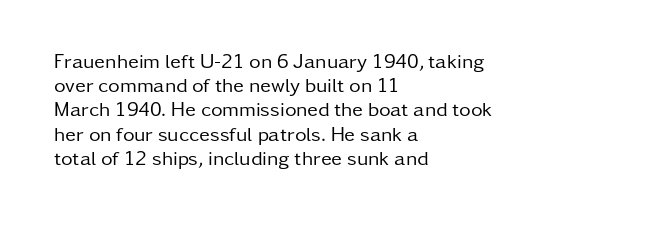
{"italic": "no", "bold": "no", "underline": "no", "align": "left", "line_spacing_ratio": 1.21, "letter_spacing": "normal", "letter_spacing_em": 0.0, "glyph_px": 20}
